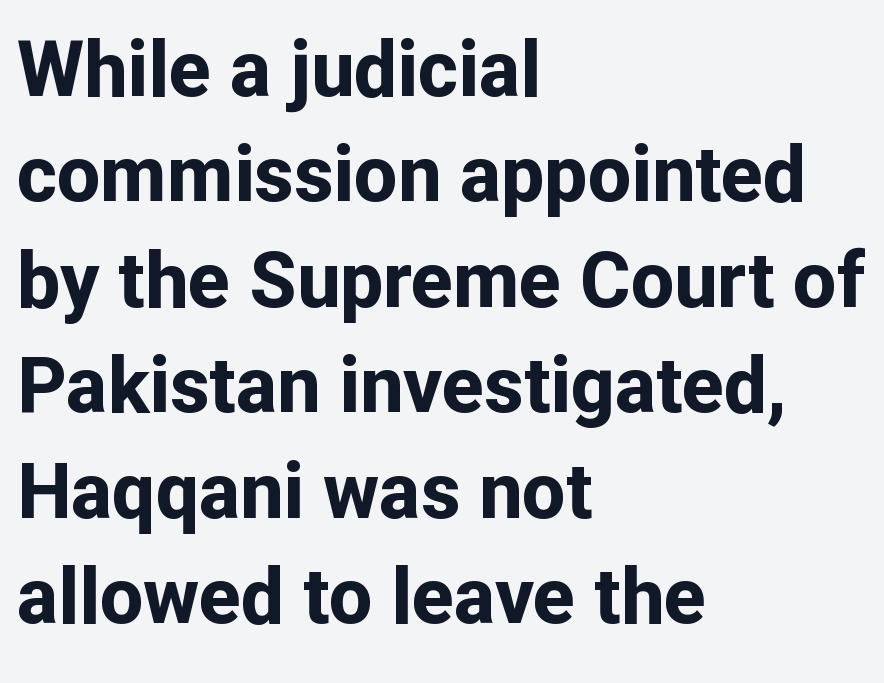
{"serif": "no", "italic": "no", "bold": "yes", "weight": "bold", "width": "normal", "stroke_contrast": "low", "x_height": "medium", "monospaced": "no", "underline": "no", "align": "left", "line_spacing": "normal", "line_spacing_ratio": 1.37, "letter_spacing": "normal", "letter_spacing_em": 0.0, "glyph_px": 77}
